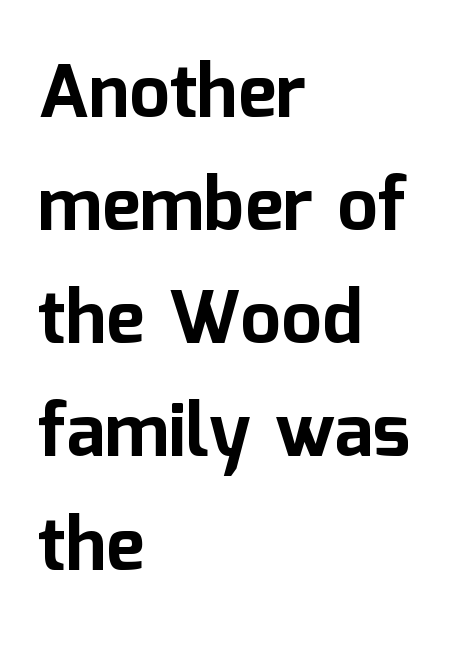
{"serif": "no", "italic": "no", "bold": "yes", "weight": "bold", "width": "normal", "stroke_contrast": "low", "x_height": "medium", "monospaced": "no", "underline": "no", "align": "left", "line_spacing": "normal", "line_spacing_ratio": 1.55, "letter_spacing": "normal", "letter_spacing_em": 0.0, "glyph_px": 73}
